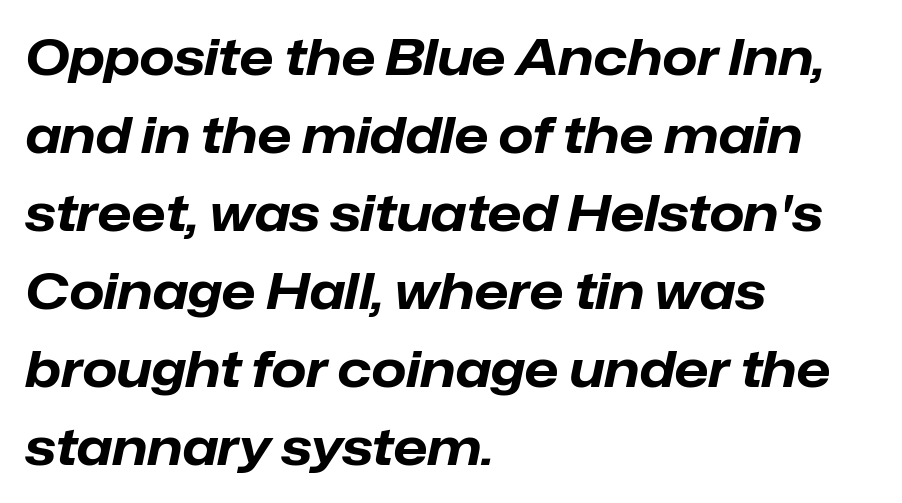
Q: Is the text bold? A: Yes.
Q: Is the text italic (slanted)? A: Yes, it leans right by about 12 degrees.
Q: Is the text underlined? A: No.
Q: How is the paragraph aligned? A: Left-aligned.
Q: Is the spacing between letters normal or unusually wide? A: Normal.
Q: Is the spacing between lines tight, normal or loose? A: Normal.
Q: Width (condensed, normal, or wide)? A: Normal.
Q: Stroke contrast? A: Low.
Q: x-height? A: Medium.
Q: Monospaced? A: No.
